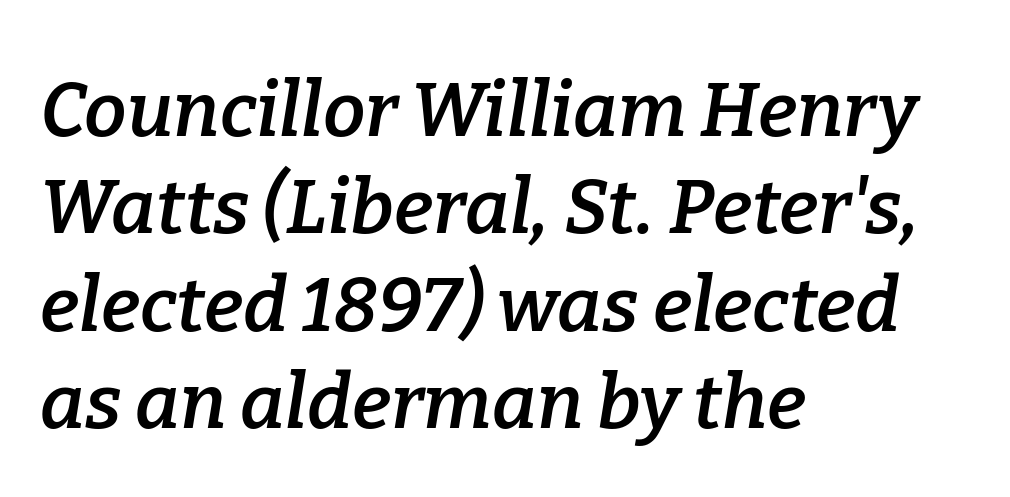
Q: Is the text bold? A: Semi-bold.
Q: Is the text italic (slanted)? A: Yes, it leans right by about 9 degrees.
Q: Is the typeface a serif or a sans-serif typeface? A: Serif.
Q: Is the text underlined? A: No.
Q: How is the paragraph aligned? A: Left-aligned.
Q: Is the spacing between letters normal or unusually wide? A: Normal.
Q: Is the spacing between lines tight, normal or loose? A: Normal.
Q: Width (condensed, normal, or wide)? A: Normal.
Q: Stroke contrast? A: Low.
Q: x-height? A: Medium.
Q: Monospaced? A: No.
